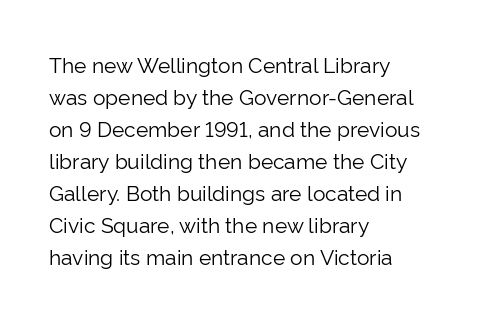
Vertical strokes here are truly vertical. The paragraph has a hard left edge and a soft right edge. The rendering uses a moderate line-height, typical for paragraphs. The cut favours lightness, reaching ordinary text weight at its darkest.
